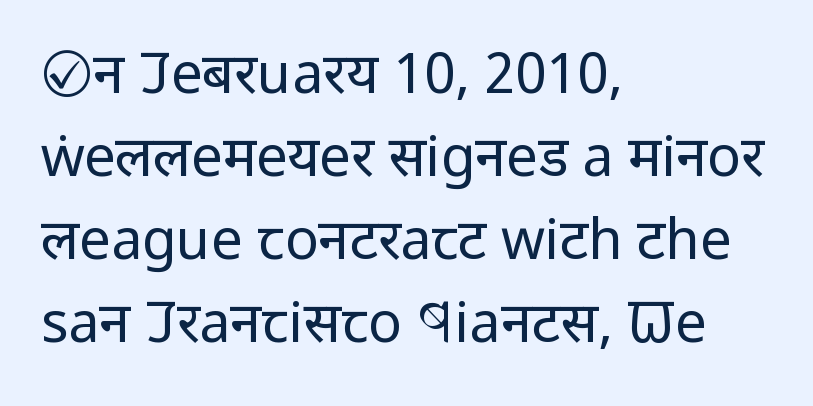
The image shows 56 px regular-weight, condensed sans-serif type, upright; set left-aligned, normal line spacing (1.48x), normal letter spacing, not underlined; low stroke contrast and a large x-height.
